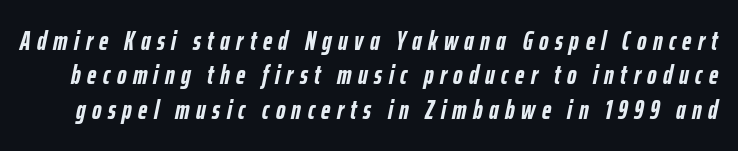
The image shows 26 px bold type, italic (leaning right); set normal line spacing (1.32x), unusually wide letter spacing (+0.25 em), not underlined.
